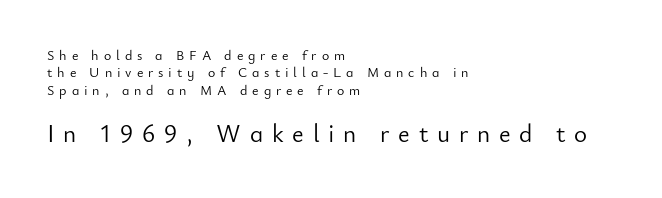
{"italic": "no", "bold": "no", "underline": "no", "align": "left", "line_spacing_ratio": 1.24, "letter_spacing": "wide", "letter_spacing_em": 0.35, "larger_block": "second", "size_ratio": 1.79, "glyph_px": 25}
